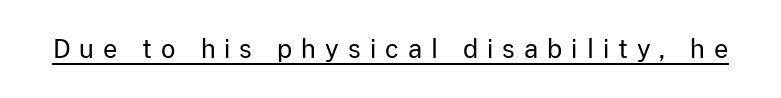
{"italic": "no", "bold": "no", "underline": "yes", "letter_spacing": "wide", "letter_spacing_em": 0.36, "glyph_px": 25}
